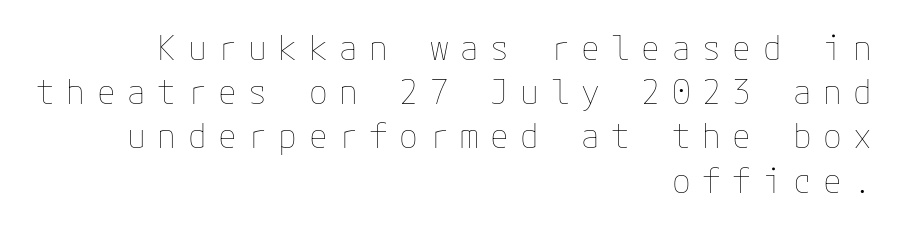
Q: Is the text bold? A: No.
Q: Is the text italic (slanted)? A: No, it is upright.
Q: Is the text underlined? A: No.
Q: How is the paragraph aligned? A: Right-aligned.
Q: Is the spacing between letters normal or unusually wide? A: Unusually wide.
Q: Is the spacing between lines tight, normal or loose? A: Normal.
Q: Width (condensed, normal, or wide)? A: Normal.
Q: Stroke contrast? A: Low.
Q: x-height? A: Medium.
